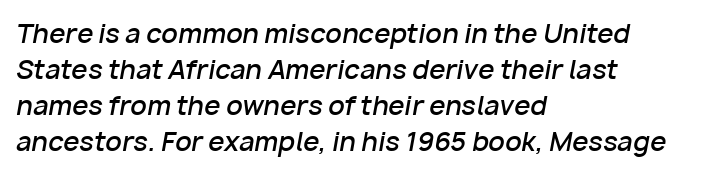
Anything drawn beneath the words? Only blank space. This rendering uses left alignment, leaving the right contour irregular. These lines keep a tight, regular rhythm from letter to letter. How heavy is the stroke? Medium-heavy — a semibold, shy of bold. The face used here has a pronounced slope to its letters. Horizontal bands of white between lines are of average thickness.
